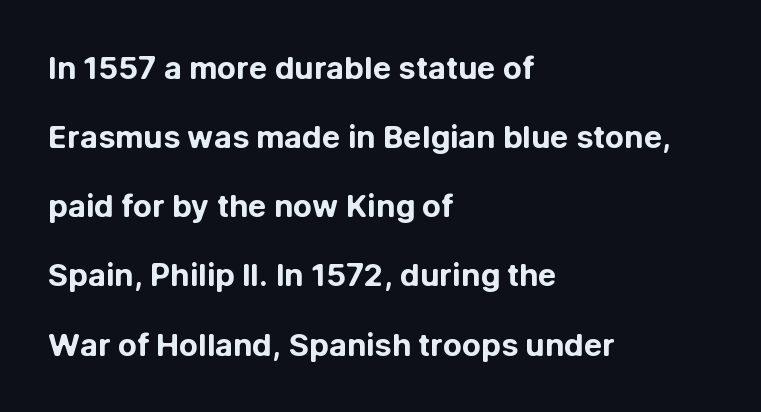
The image shows 31 px bold sans-serif type, upright; set left-aligned, loose line spacing (2.23x), normal letter spacing, not underlined; low stroke contrast and a medium x-height.
